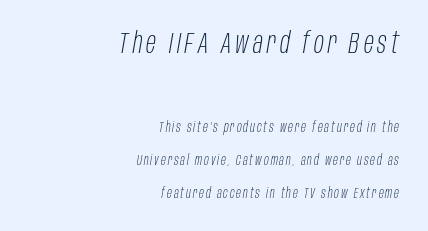
The image shows 29 px light, condensed type, italic (leaning right); set right-aligned, loose line spacing (2.34x), not underlined; the first (top) block is 2.07x larger; low stroke contrast and a large x-height.
